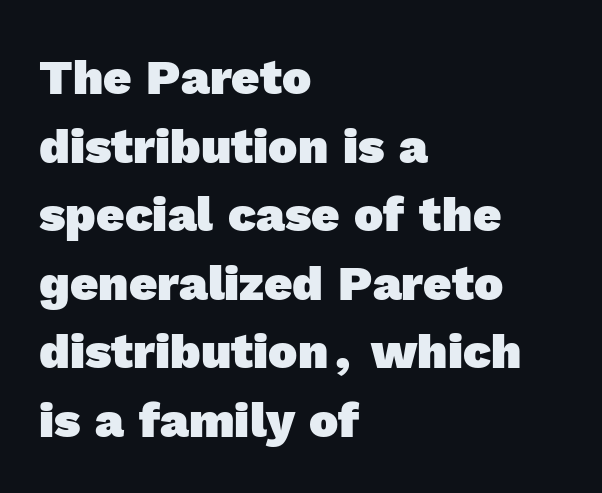
Q: Is the text bold? A: Yes.
Q: Is the typeface a serif or a sans-serif typeface? A: Sans-serif.
Q: Is the text underlined? A: No.
Q: How is the paragraph aligned? A: Left-aligned.
Q: Is the spacing between letters normal or unusually wide? A: Normal.
Q: Is the spacing between lines tight, normal or loose? A: Normal.
Q: Width (condensed, normal, or wide)? A: Normal.
Q: x-height? A: Medium.
Q: Monospaced? A: No.
